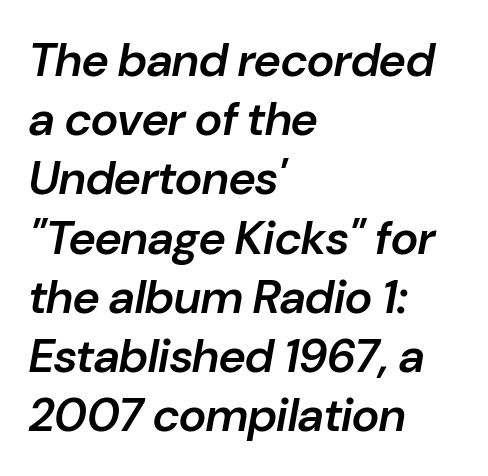
Note the varied advance widths — an 'i' is clearly narrower than an 'm'. The passage shown has conventional tracking throughout. Line spacing here is normal. The glyphs are unaccompanied by any horizontal stroke below them. The whole block is typeset with a tilt.
